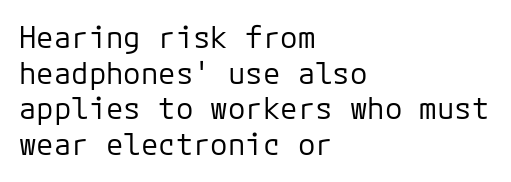
{"serif": "no", "italic": "no", "bold": "no", "weight": "regular", "width": "normal", "stroke_contrast": "low", "x_height": "medium", "underline": "no", "align": "left", "line_spacing_ratio": 1.23, "letter_spacing": "normal", "letter_spacing_em": 0.0, "glyph_px": 29}
